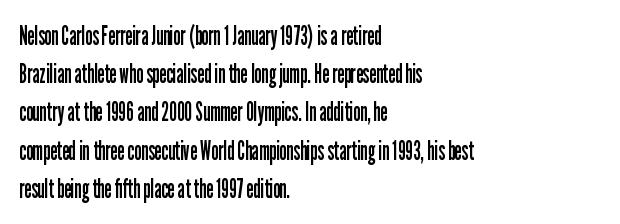
Q: Is the text bold? A: No.
Q: Is the text italic (slanted)? A: No, it is upright.
Q: Is the text underlined? A: No.
Q: How is the paragraph aligned? A: Left-aligned.
Q: Is the spacing between letters normal or unusually wide? A: Normal.
Q: Is the spacing between lines tight, normal or loose? A: Normal.
